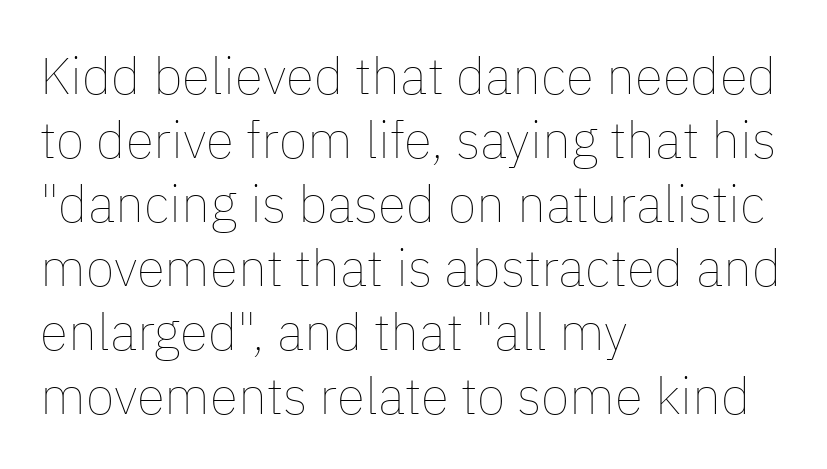
Q: Is the text bold? A: No.
Q: Is the text italic (slanted)? A: No, it is upright.
Q: Is the text underlined? A: No.
Q: How is the paragraph aligned? A: Left-aligned.
Q: Is the spacing between letters normal or unusually wide? A: Normal.
Q: Width (condensed, normal, or wide)? A: Normal.
Q: Stroke contrast? A: Low.
Q: x-height? A: Medium.
Q: Monospaced? A: No.
